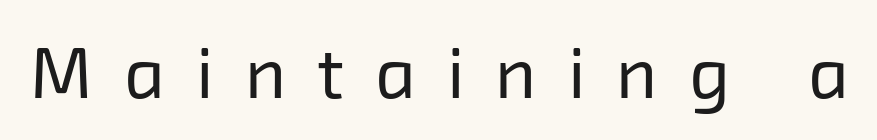
The image shows 71 px regular-weight sans-serif type; set unusually wide letter spacing (+0.44 em), not underlined; low stroke contrast and a medium x-height.
